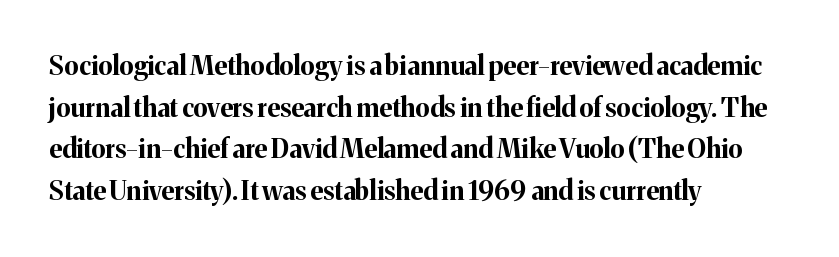
When letters stand straight like this, we call the style roman or upright. Successive baselines arrive at the customary interval. This rendering uses left alignment, leaving the right contour irregular. Notice how thick the strokes are: this is what a full bold looks like.
